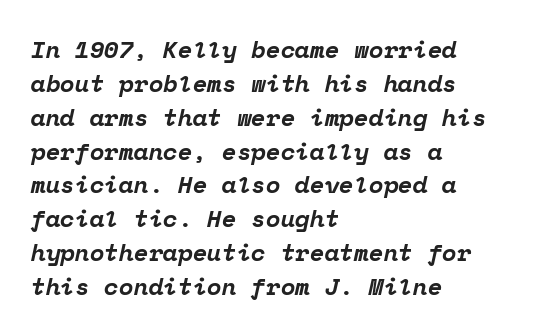
The image shows 24 px bold type, italic (leaning right); set left-aligned, normal line spacing (1.41x), normal letter spacing, not underlined.
